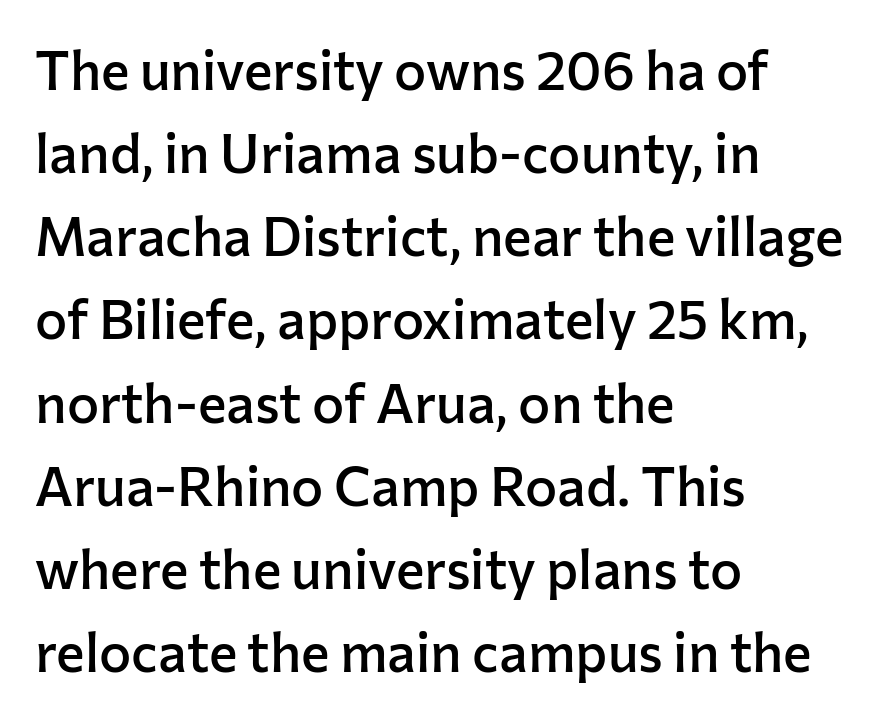
Nope, not italic — everything's standing straight. The space directly below the letters is spotless. The characters look somewhat weighty, a semibold short of true bold. These lines sit exactly where default settings would place them. These lines are rendered in a variable-pitch font.
